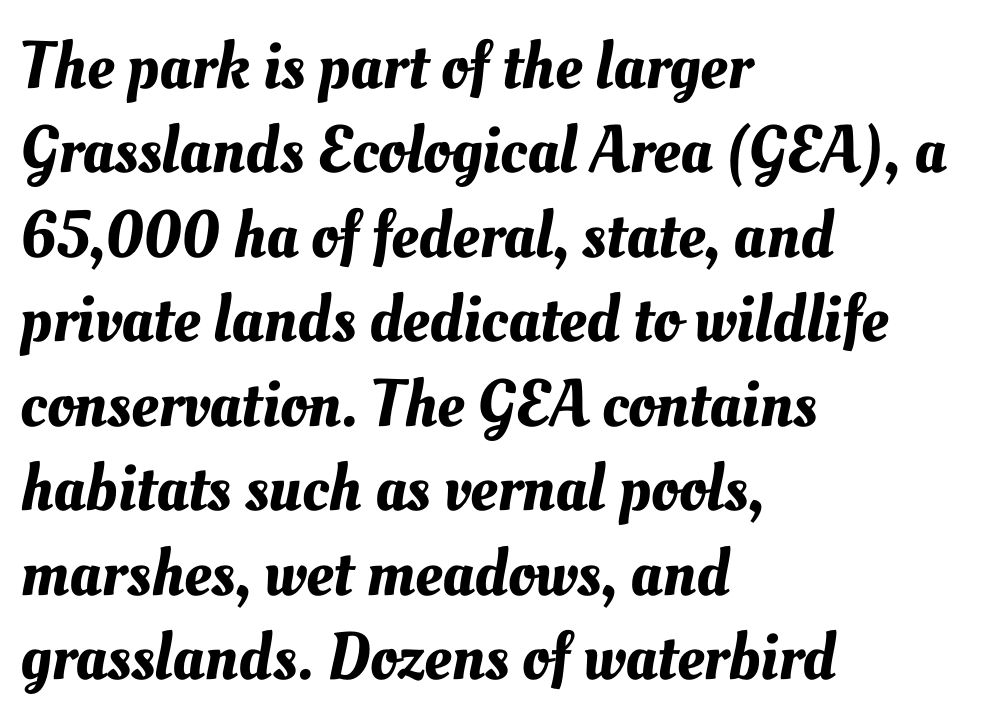
One glance says typical: line gaps are just what's usual. Does the copy run flush right? No — it runs flush left. Descenders are the only things crossing below the line. You could not count columns in this text — the font is proportionally spaced. Caption: standard tracking, unaltered.
